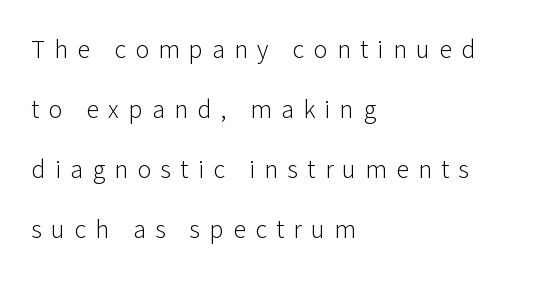
Q: Is the text bold? A: No.
Q: Is the text italic (slanted)? A: No, it is upright.
Q: Is the text underlined? A: No.
Q: How is the paragraph aligned? A: Left-aligned.
Q: Is the spacing between letters normal or unusually wide? A: Unusually wide.
Q: Is the spacing between lines tight, normal or loose? A: Loose.
